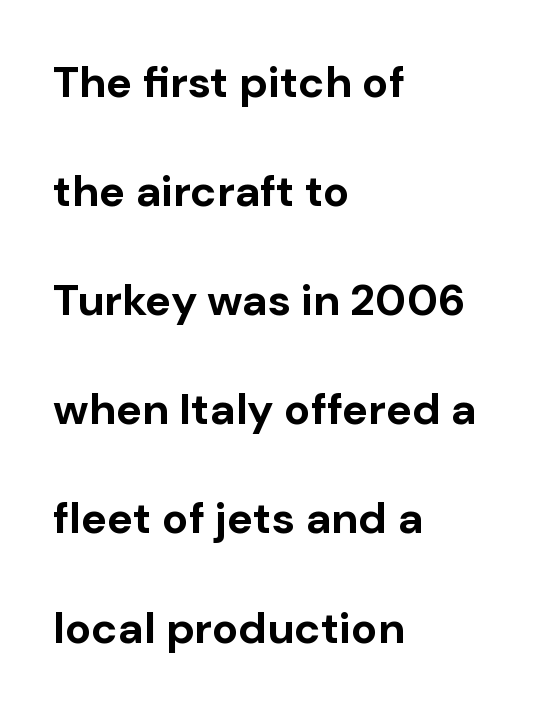
Does the weight exceed regular? Yes, all the way to bold. Looks like regular typesetting: each glyph gets only the width it needs. The space directly below the letters is spotless. Vertical spacing — loose.
